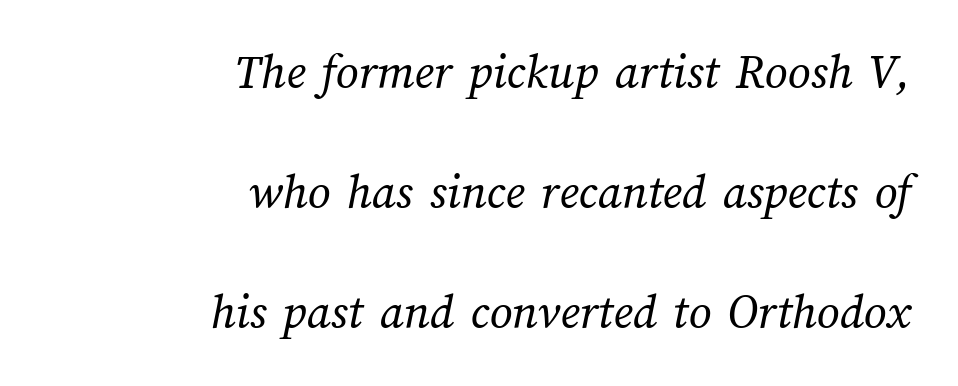
Q: Is the text bold? A: No.
Q: Is the text underlined? A: No.
Q: How is the paragraph aligned? A: Right-aligned.
Q: Is the spacing between letters normal or unusually wide? A: Normal.
Q: Is the spacing between lines tight, normal or loose? A: Loose.
Q: Width (condensed, normal, or wide)? A: Normal.
Q: Stroke contrast? A: Medium.
Q: x-height? A: Medium.
Q: Monospaced? A: No.
